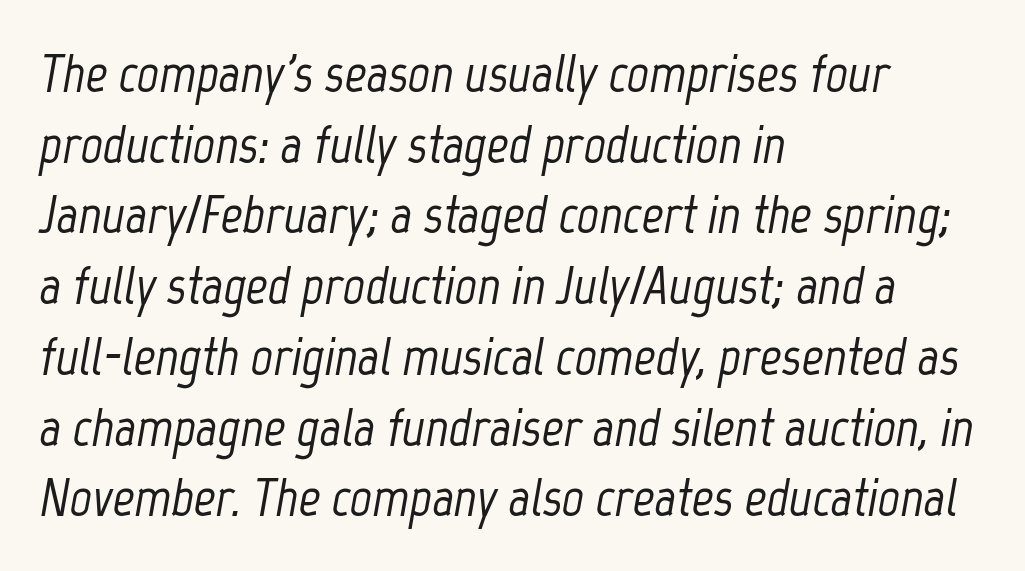
Q: Is the text italic (slanted)? A: Yes, it leans right by about 12 degrees.
Q: Is the text underlined? A: No.
Q: How is the paragraph aligned? A: Left-aligned.
Q: Is the spacing between letters normal or unusually wide? A: Normal.
Q: Is the spacing between lines tight, normal or loose? A: Normal.
Q: Width (condensed, normal, or wide)? A: Condensed.
Q: Stroke contrast? A: Low.
Q: x-height? A: Medium.
Q: Monospaced? A: No.
